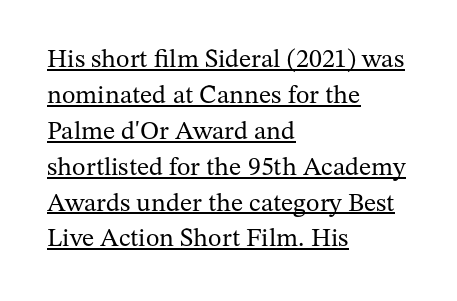
Caption: standard tracking, unaltered. Horizontal alignment here is leftward, the default for most running prose. Do the letters lean? They stand straight. The space between consecutive lines is moderate. The words here are underlined. The face looks like a standard text weight, possibly lighter.
